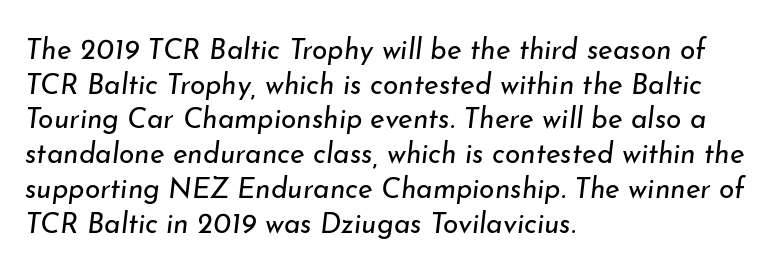
The image shows 28 px regular-weight type, italic (leaning right); set left-aligned, line spacing 1.24x, normal letter spacing, not underlined; low stroke contrast and a small x-height.
